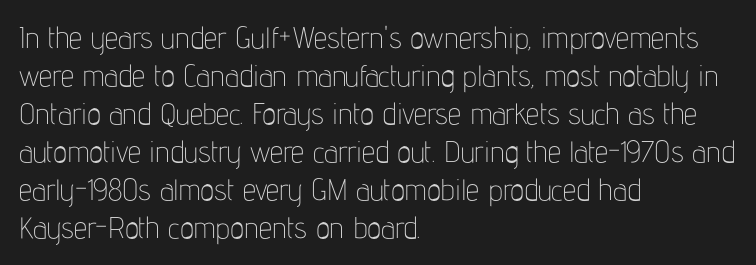
Decoration check: the copy has no underline. These lines were composed using upright roman letters. The line-height multiplier appears to be the usual default. Looks like regular typesetting: each glyph gets only the width it needs. No extra ink here — the face is not bold. These lines stack with their left ends in a neat column.
